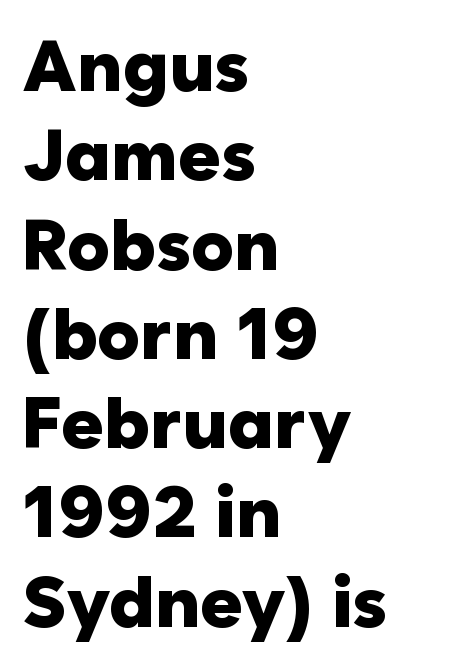
Pretty heavy lettering here — definitely bold. Letterform terminals end flat and unadorned throughout the passage. The letters advance in unequal steps, a hallmark of proportional type. These lines stack with their left ends in a neat column.
